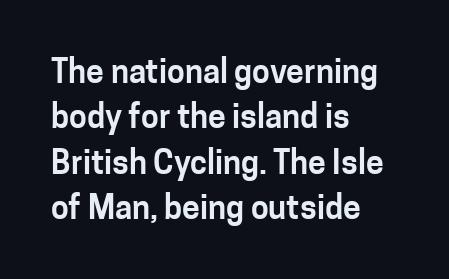
Serif or sans? Sans — the stroke terminals are bare. Rule under the text: the space is simply empty. The letters advance in unequal steps, a hallmark of proportional type. Tracking value appears to be zero — textbook default spacing.
